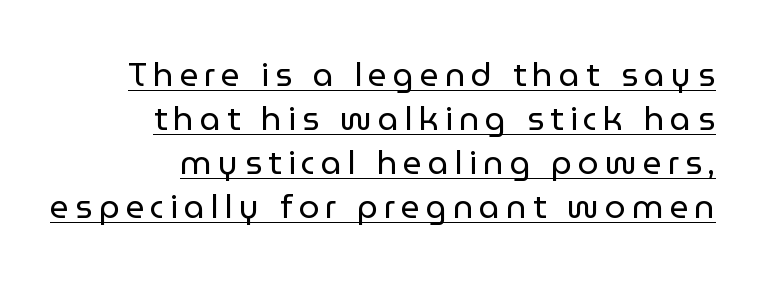
The image shows 33 px regular-weight sans-serif type, upright; set right-aligned, normal line spacing (1.33x), underlined; low stroke contrast and a medium x-height.
